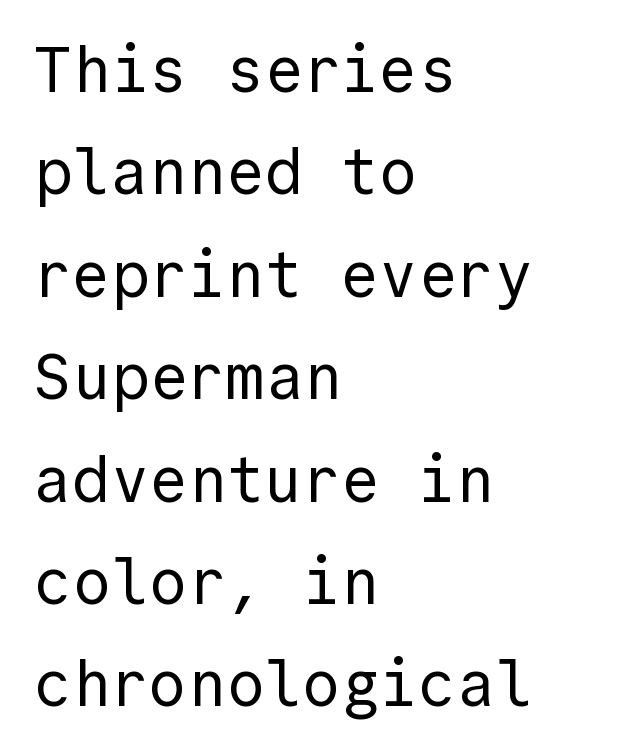
{"serif": "no", "italic": "no", "bold": "no", "weight": "regular", "width": "normal", "x_height": "medium", "monospaced": "yes", "underline": "no", "align": "left", "line_spacing": "normal", "line_spacing_ratio": 1.6, "letter_spacing": "normal", "letter_spacing_em": 0.0, "glyph_px": 64}
